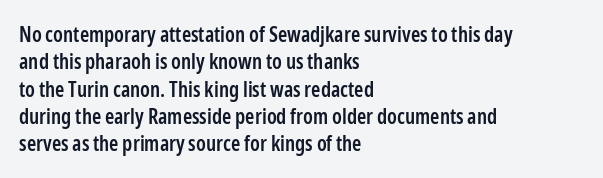
Line beginnings align vertically; line endings do not. Weight: semibold (demi). Tracking here is standard; glyphs follow each other at the usual distance. If you drew a line through each stem, it would be perfectly vertical. Has an underline been added? It has not.
